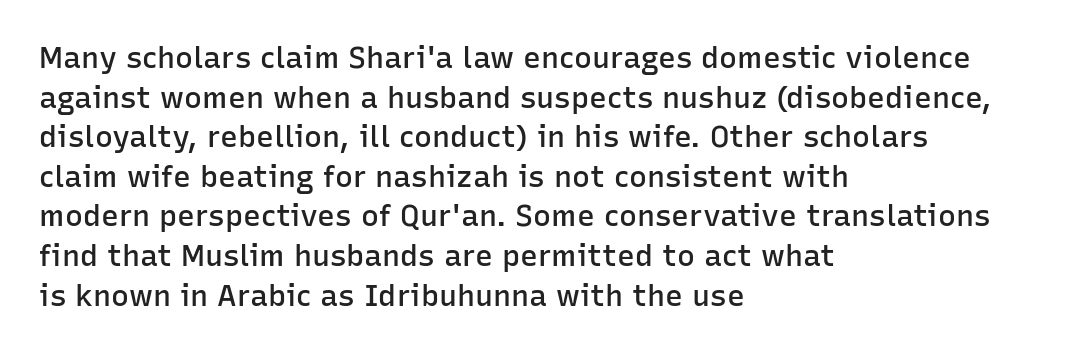
Does the leading feel generous? No, just average. Every letter is mildly thick-stroked: semibold rather than bold. Looks like regular typesetting: each glyph gets only the width it needs. The face used here is rendered with its standard letterfit. Typographically, this falls in the sans-serif category. Quick note: underline off.
